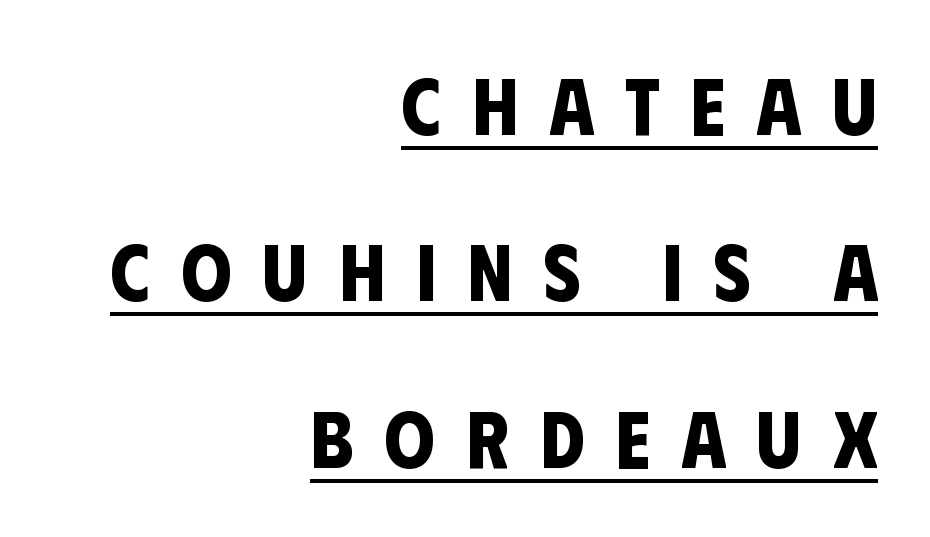
All the whitespace from short lines collects on the left. What decoration does the sample have? An underline. What kind of face is this? One without serifs — a sans. Students, this is bold: see how much ink each stroke carries.
